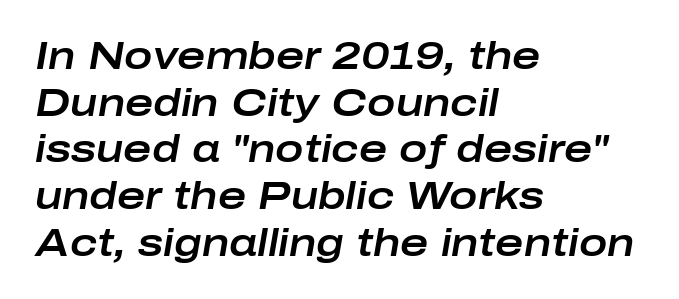
Do the characters align in a grid? No, the font is proportional. This is oblique type, the kind used for emphasis or titles. Rule under the text: the space is simply empty. One-word summary of the alignment: left. Glyph-to-glyph distance matches everyday printed text.
